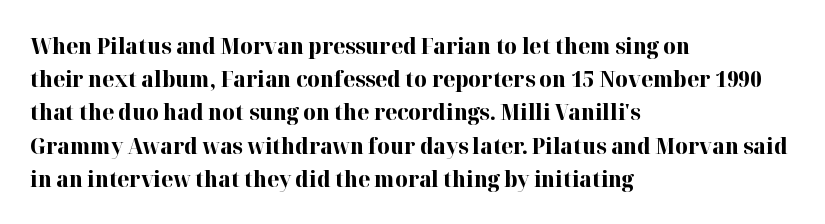
Leading matches the norm, producing a regular column. The area under the type is left untouched. Does extra space separate the letters? No, they use regular spacing. These lines were composed using upright roman letters.
